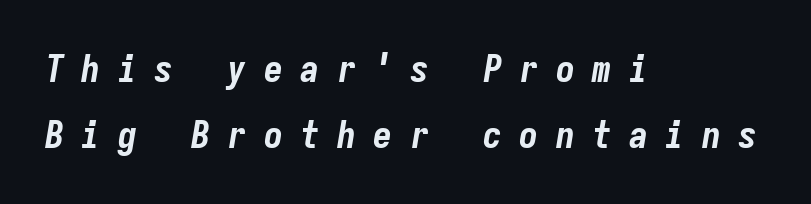
The line texture is sparse and dotted thanks to wide tracking. Looks like terminal output: every glyph gets an equal slot. All the whitespace from short lines collects on the right. There's an unmistakable incline to the writing here.
